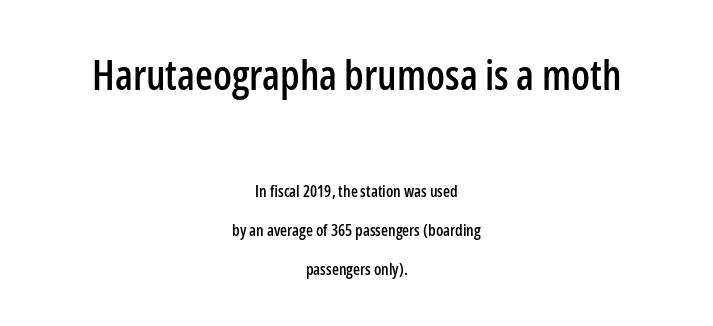
{"serif": "no", "italic": "no", "width": "condensed", "stroke_contrast": "low", "x_height": "medium", "monospaced": "no", "underline": "no", "align": "center", "line_spacing": "loose", "line_spacing_ratio": 2.44, "letter_spacing": "normal", "letter_spacing_em": 0.0, "larger_block": "first", "size_ratio": 2.56, "glyph_px": 41}
